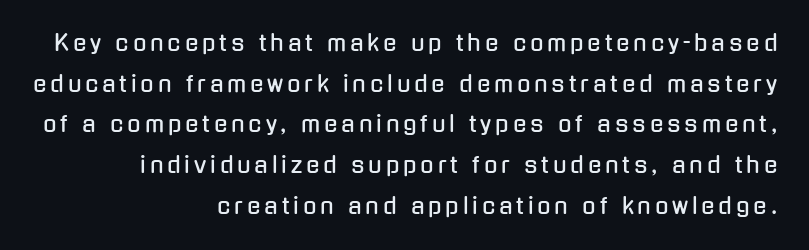
Which margin do the lines hug? The right one — the left edge is uneven. Only glyphs here, with clear space below each row. The letters stand upright; this is a roman face.
